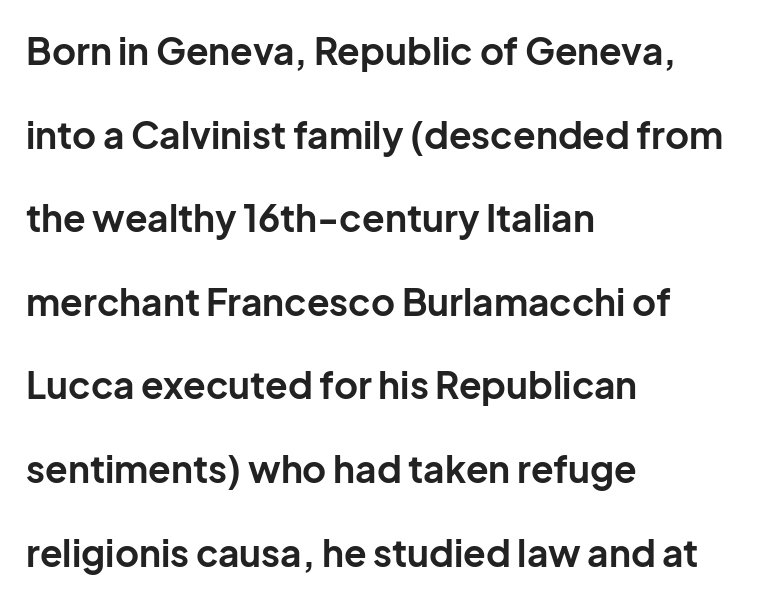
Q: Is the text bold? A: Yes.
Q: Is the text italic (slanted)? A: No, it is upright.
Q: Is the typeface a serif or a sans-serif typeface? A: Sans-serif.
Q: Is the text underlined? A: No.
Q: How is the paragraph aligned? A: Left-aligned.
Q: Is the spacing between letters normal or unusually wide? A: Normal.
Q: Is the spacing between lines tight, normal or loose? A: Loose.
Q: Width (condensed, normal, or wide)? A: Normal.
Q: Stroke contrast? A: Low.
Q: x-height? A: Medium.
Q: Monospaced? A: No.
